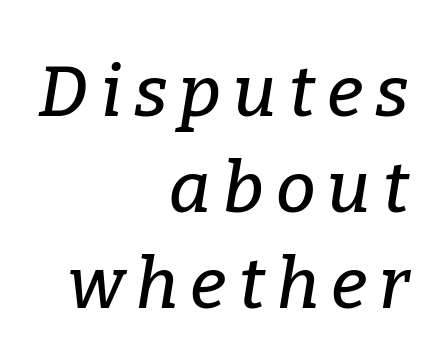
Q: Is the text italic (slanted)? A: Yes, it leans right by about 9 degrees.
Q: Is the typeface a serif or a sans-serif typeface? A: Serif.
Q: Is the text underlined? A: No.
Q: How is the paragraph aligned? A: Right-aligned.
Q: Is the spacing between lines tight, normal or loose? A: Normal.
Q: Width (condensed, normal, or wide)? A: Normal.
Q: Stroke contrast? A: Low.
Q: x-height? A: Medium.
Q: Monospaced? A: No.
